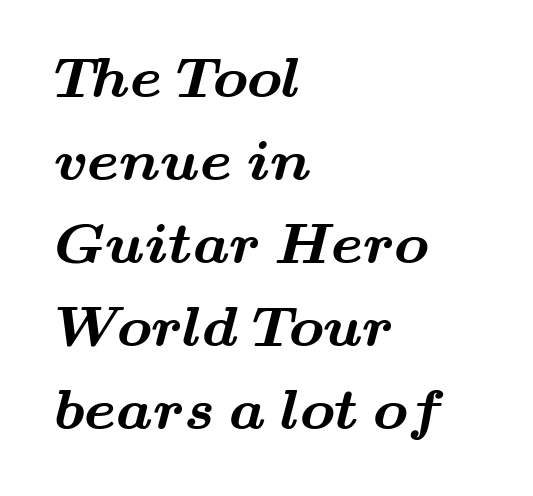
The image shows 58 px bold, wide serif type; set left-aligned, normal line spacing (1.43x), normal letter spacing, not underlined; medium stroke contrast and a small x-height.
